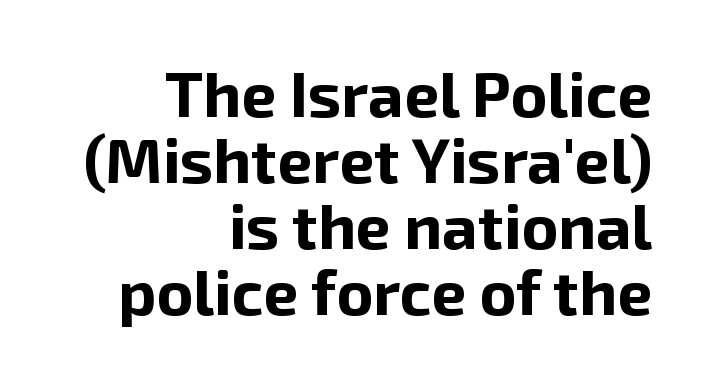
The image shows 63 px bold sans-serif type, upright; set right-aligned, tight line spacing (1.05x), normal letter spacing, not underlined; low stroke contrast and a medium x-height.
